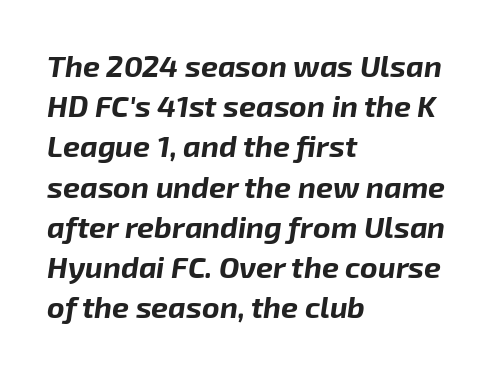
Students, note that the glyphs here touch the page at normal intervals. There's an unmistakable incline to the writing here. Plain, unruled lines of type. The block of text has a typical density, with ordinary space between rows. What weight is shown? A full bold with thick strokes.
